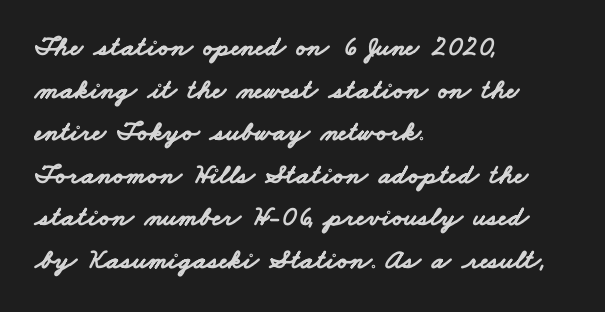
Every letter is thick-stroked: bold, no question. Leftover space on each line is placed entirely after the last word. Words float on clear page, feet unadorned. These lines keep a tight, regular rhythm from letter to letter. Rows of type keep a routine distance in the vertical direction. Think of a printed novel: that variable character pitch is what you see here.
